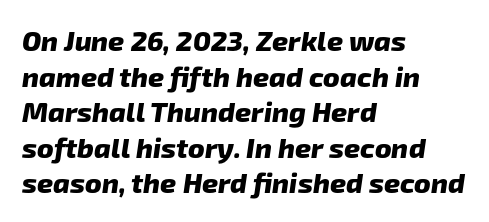
All the whitespace from short lines collects on the right. Think of a printed novel: that variable character pitch is what you see here. The passage shown has conventional tracking throughout. The passage shown is typeset with a sans-serif family. The rendering uses a moderate line-height, typical for paragraphs.
